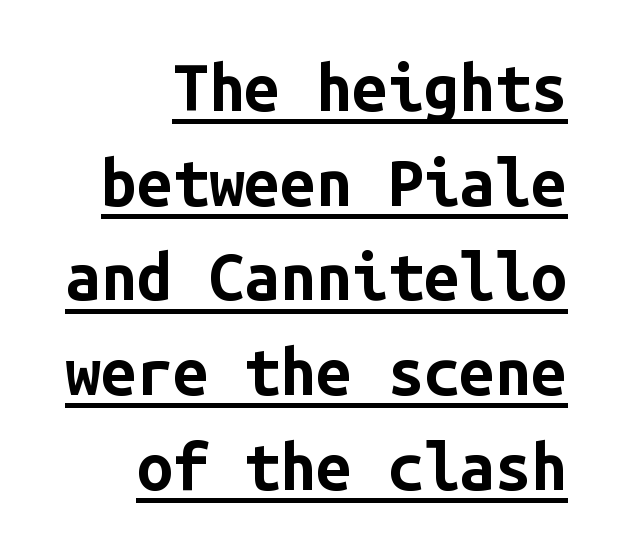
The image shows 64 px bold sans-serif type, upright, monospaced; set right-aligned, normal line spacing (1.48x), normal letter spacing, underlined; low stroke contrast and a medium x-height.
